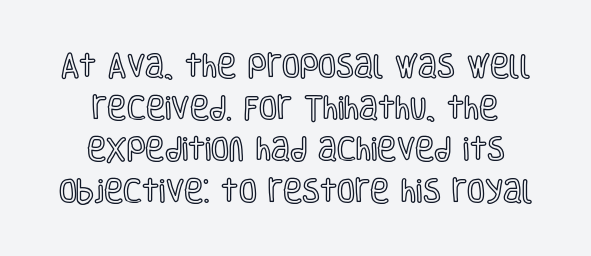
{"italic": "no", "underline": "no", "line_spacing": "normal", "line_spacing_ratio": 1.6, "letter_spacing": "normal", "letter_spacing_em": 0.0, "glyph_px": 26}
